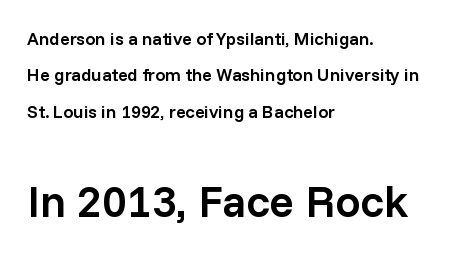
The image shows 45 px semibold sans-serif type, upright; set left-aligned, loose line spacing (2.02x), normal letter spacing, not underlined; the second (bottom) block is 2.5x larger; low stroke contrast and a medium x-height.
